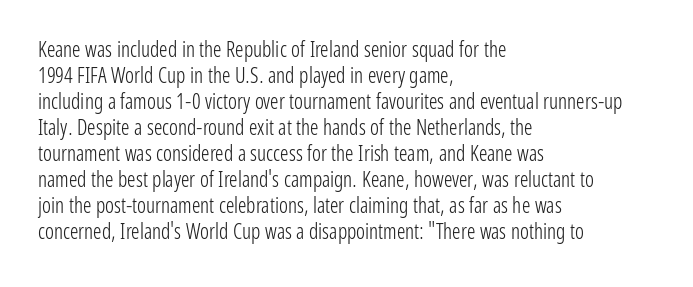
{"italic": "no", "bold": "no", "underline": "no", "align": "left", "line_spacing_ratio": 1.24, "letter_spacing": "normal", "letter_spacing_em": 0.0, "glyph_px": 21}
